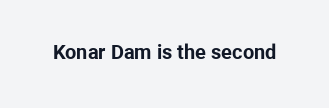
The image shows 20 px bold type, upright; set normal letter spacing, not underlined.
